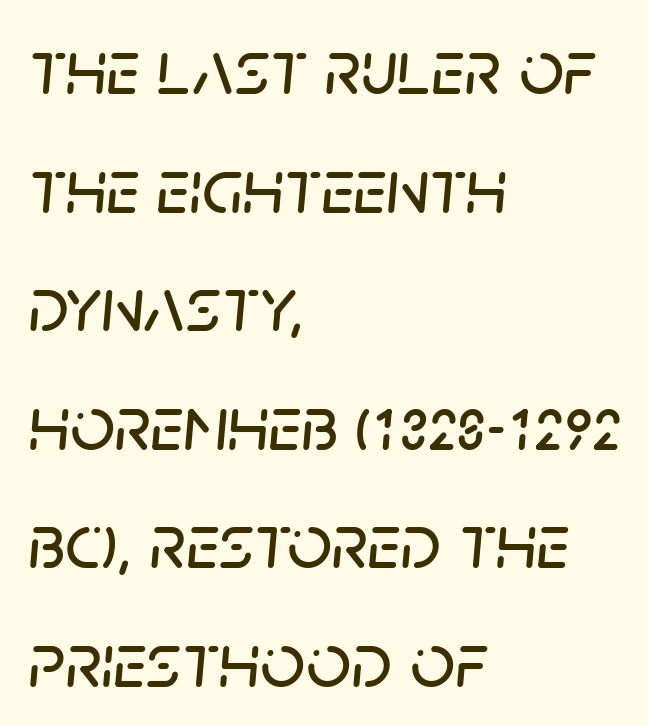
{"italic": "yes", "lean": "right", "slant_degrees": 5, "width": "normal", "stroke_contrast": "low", "x_height": "large", "monospaced": "no", "underline": "no", "align": "left", "line_spacing": "normal", "line_spacing_ratio": 1.52, "letter_spacing": "normal", "letter_spacing_em": 0.0, "glyph_px": 78}
